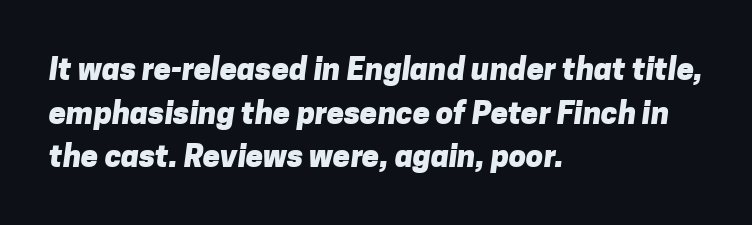
Q: Is the text bold? A: Yes.
Q: Is the typeface a serif or a sans-serif typeface? A: Sans-serif.
Q: Is the text underlined? A: No.
Q: How is the paragraph aligned? A: Left-aligned.
Q: Is the spacing between letters normal or unusually wide? A: Normal.
Q: Is the spacing between lines tight, normal or loose? A: Normal.
Q: Width (condensed, normal, or wide)? A: Normal.
Q: Stroke contrast? A: Low.
Q: x-height? A: Medium.
Q: Monospaced? A: No.
